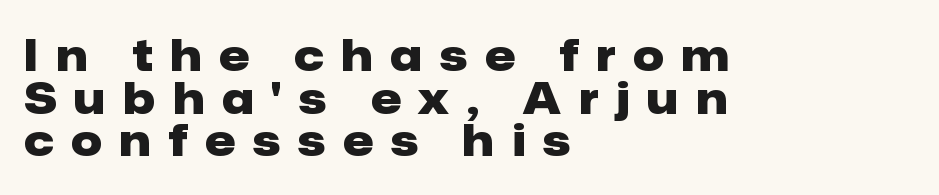
Q: Is the text bold? A: Yes.
Q: Is the text italic (slanted)? A: No, it is upright.
Q: Is the typeface a serif or a sans-serif typeface? A: Sans-serif.
Q: Is the text underlined? A: No.
Q: How is the paragraph aligned? A: Left-aligned.
Q: Is the spacing between letters normal or unusually wide? A: Unusually wide.
Q: Is the spacing between lines tight, normal or loose? A: Tight.
Q: Width (condensed, normal, or wide)? A: Normal.
Q: Stroke contrast? A: Low.
Q: x-height? A: Medium.
Q: Monospaced? A: No.
